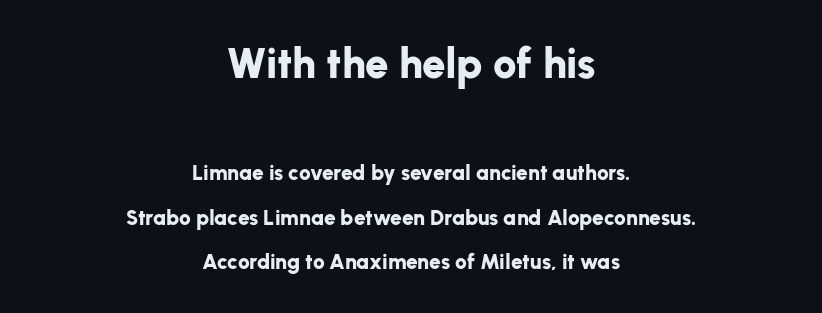
{"serif": "no", "italic": "no", "bold": "yes", "weight": "bold", "width": "normal", "stroke_contrast": "low", "x_height": "medium", "monospaced": "no", "underline": "no", "align": "center", "line_spacing": "loose", "line_spacing_ratio": 2.11, "letter_spacing": "normal", "letter_spacing_em": 0.0, "larger_block": "first", "size_ratio": 2.0, "glyph_px": 42}
